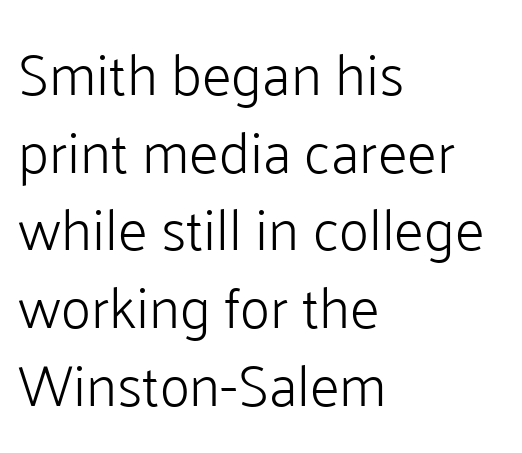
Q: Is the text bold? A: No.
Q: Is the text italic (slanted)? A: No, it is upright.
Q: Is the typeface a serif or a sans-serif typeface? A: Sans-serif.
Q: Is the text underlined? A: No.
Q: How is the paragraph aligned? A: Left-aligned.
Q: Is the spacing between letters normal or unusually wide? A: Normal.
Q: Is the spacing between lines tight, normal or loose? A: Normal.
Q: Width (condensed, normal, or wide)? A: Normal.
Q: Stroke contrast? A: Low.
Q: x-height? A: Medium.
Q: Monospaced? A: No.
